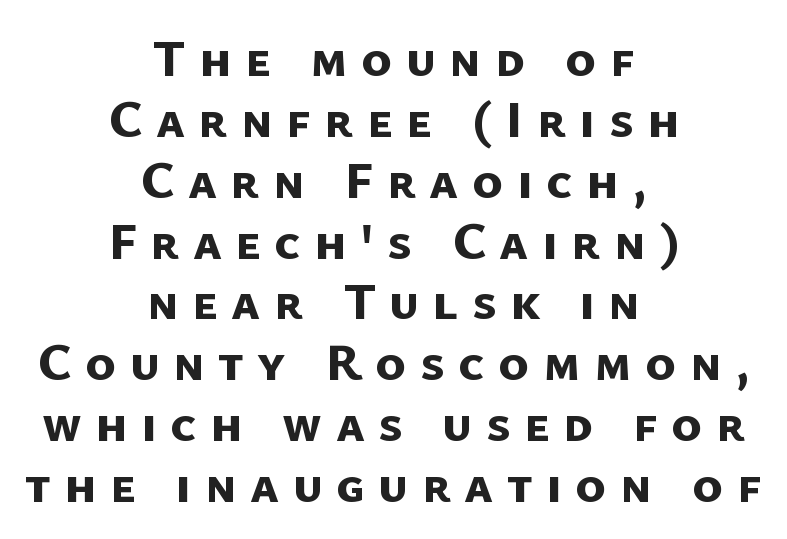
The image shows 52 px bold sans-serif type; set centered, line spacing 1.17x, unusually wide letter spacing (+0.26 em), not underlined; low stroke contrast and a medium x-height.
